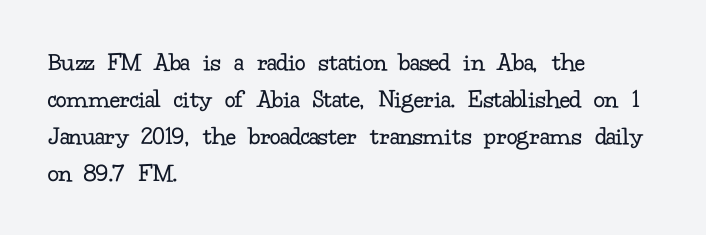
{"italic": "no", "bold": "no", "underline": "no", "align": "left", "line_spacing": "normal", "line_spacing_ratio": 1.37, "letter_spacing": "normal", "letter_spacing_em": 0.0, "glyph_px": 27}
